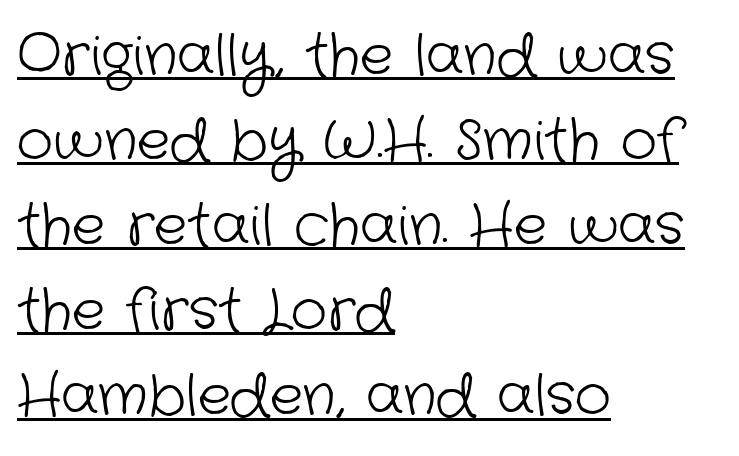
The rendering keeps characters at their native spacing. Here the designer chose a conventional face with non-uniform glyph widths. The font is comparable to plain body text, perhaps lighter. All the whitespace from short lines collects on the right. The rendering uses the underline text-decoration. This rendering employs a face without finishing strokes, i.e., a sans-serif.
